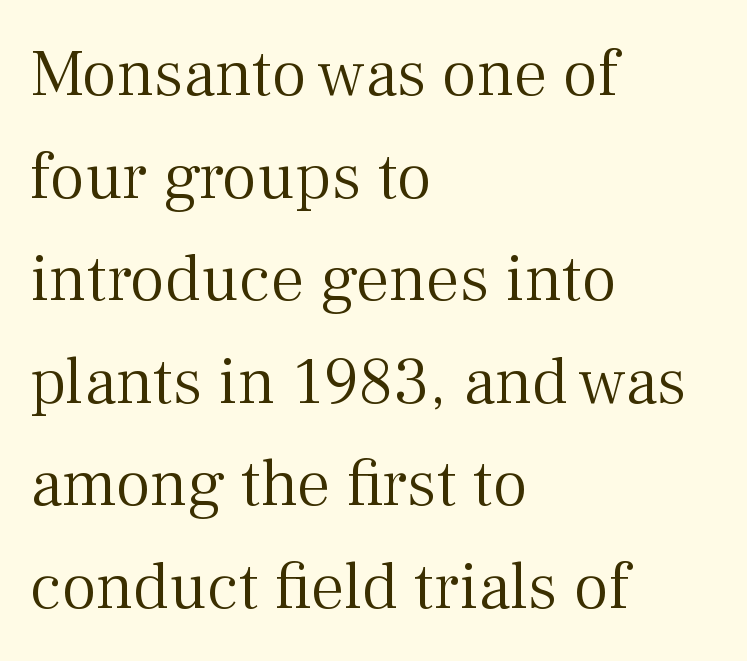
Q: Is the text bold? A: No.
Q: Is the text italic (slanted)? A: No, it is upright.
Q: Is the typeface a serif or a sans-serif typeface? A: Serif.
Q: Is the text underlined? A: No.
Q: How is the paragraph aligned? A: Left-aligned.
Q: Is the spacing between letters normal or unusually wide? A: Normal.
Q: Is the spacing between lines tight, normal or loose? A: Normal.
Q: Width (condensed, normal, or wide)? A: Normal.
Q: Stroke contrast? A: Medium.
Q: x-height? A: Medium.
Q: Monospaced? A: No.
